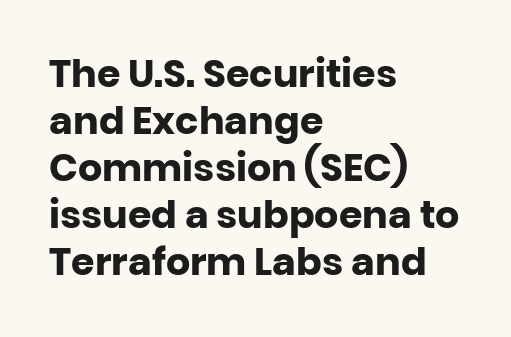
Q: Is the text bold? A: Yes.
Q: Is the text italic (slanted)? A: No, it is upright.
Q: Is the typeface a serif or a sans-serif typeface? A: Sans-serif.
Q: Is the text underlined? A: No.
Q: How is the paragraph aligned? A: Left-aligned.
Q: Is the spacing between letters normal or unusually wide? A: Normal.
Q: Width (condensed, normal, or wide)? A: Normal.
Q: Stroke contrast? A: Low.
Q: x-height? A: Large.
Q: Monospaced? A: No.
